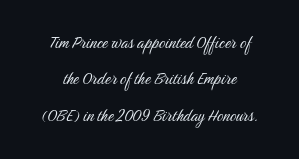
The image shows 20 px text type; set centered, line spacing 1.82x, normal letter spacing, not underlined.
